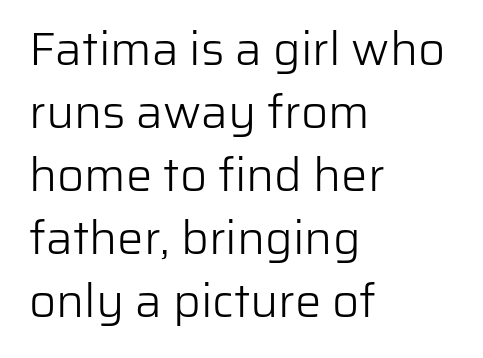
Q: Is the text bold? A: No.
Q: Is the text italic (slanted)? A: No, it is upright.
Q: Is the typeface a serif or a sans-serif typeface? A: Sans-serif.
Q: Is the text underlined? A: No.
Q: How is the paragraph aligned? A: Left-aligned.
Q: Is the spacing between letters normal or unusually wide? A: Normal.
Q: Is the spacing between lines tight, normal or loose? A: Normal.
Q: Width (condensed, normal, or wide)? A: Normal.
Q: Stroke contrast? A: Low.
Q: x-height? A: Medium.
Q: Monospaced? A: No.
